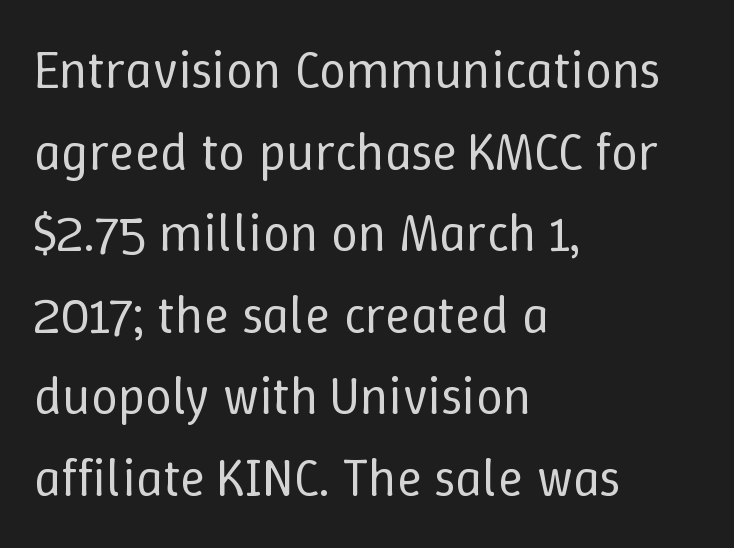
Every character sits straight up, as roman type does. Weight: not bold — regular or lighter. The rendering keeps characters at their native spacing. Is the block centered? No — it sits flush against the left margin. Any mark beneath the type? The region is blank.
